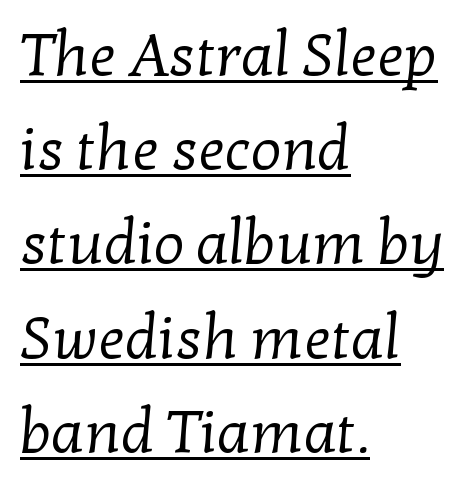
{"serif": "yes", "bold": "no", "weight": "regular", "width": "normal", "stroke_contrast": "low", "x_height": "medium", "monospaced": "no", "underline": "yes", "align": "left", "line_spacing": "normal", "line_spacing_ratio": 1.57, "letter_spacing": "normal", "letter_spacing_em": 0.0, "glyph_px": 60}
